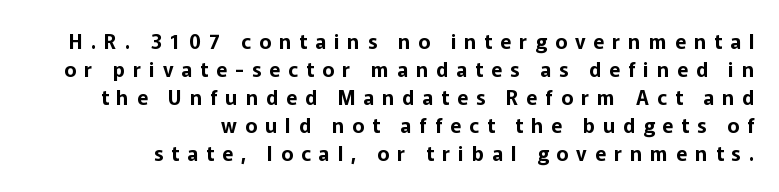
The image shows 20 px text type, upright; set right-aligned, normal line spacing (1.4x), unusually wide letter spacing (+0.41 em), not underlined.
